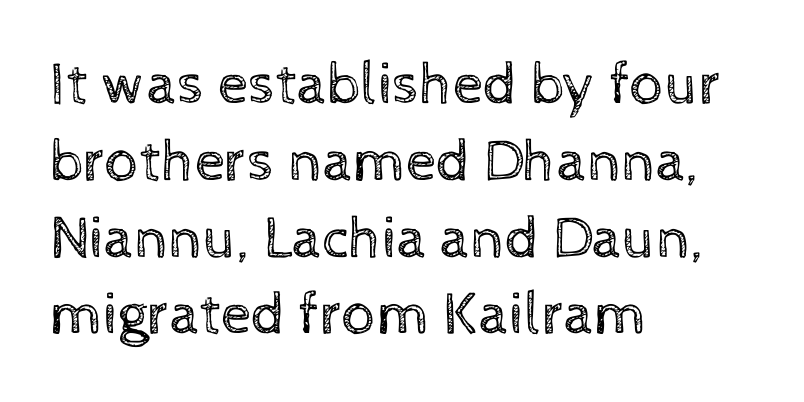
{"italic": "no", "bold": "no", "weight": "regular", "width": "normal", "x_height": "medium", "monospaced": "no", "underline": "no", "align": "left", "line_spacing": "normal", "line_spacing_ratio": 1.28, "letter_spacing": "normal", "letter_spacing_em": 0.0, "glyph_px": 60}
